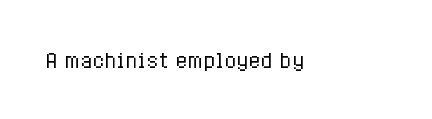
Posture: upright roman. Short note: letters normally spaced. The weight would be labelled regular, book, light, or lighter still. Lines of text with bare space underneath.
